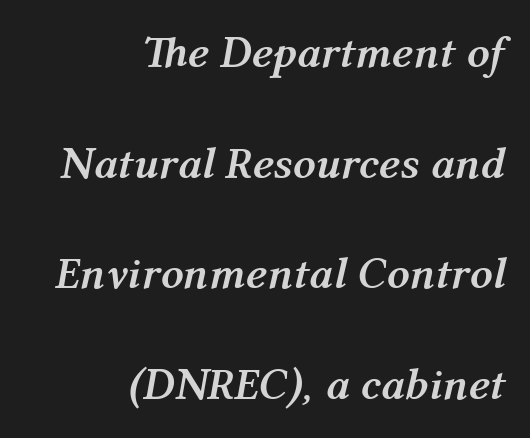
Q: Is the text bold? A: Yes.
Q: Is the text italic (slanted)? A: Yes, it leans right by about 12 degrees.
Q: Is the text underlined? A: No.
Q: How is the paragraph aligned? A: Right-aligned.
Q: Is the spacing between letters normal or unusually wide? A: Normal.
Q: Is the spacing between lines tight, normal or loose? A: Loose.
Q: Width (condensed, normal, or wide)? A: Normal.
Q: Stroke contrast? A: Medium.
Q: x-height? A: Medium.
Q: Monospaced? A: No.
